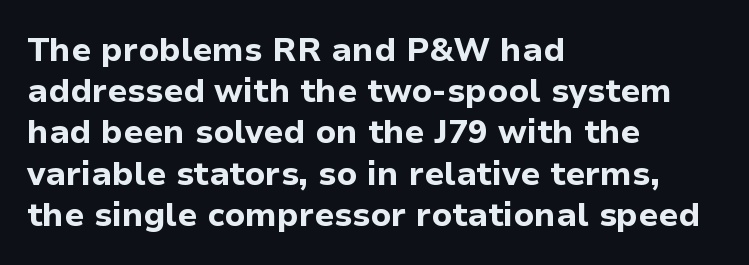
Q: Is the text bold? A: Yes.
Q: Is the text italic (slanted)? A: No, it is upright.
Q: Is the typeface a serif or a sans-serif typeface? A: Sans-serif.
Q: Is the text underlined? A: No.
Q: How is the paragraph aligned? A: Left-aligned.
Q: Is the spacing between letters normal or unusually wide? A: Normal.
Q: Is the spacing between lines tight, normal or loose? A: Normal.
Q: Width (condensed, normal, or wide)? A: Normal.
Q: Stroke contrast? A: Low.
Q: x-height? A: Medium.
Q: Monospaced? A: No.
